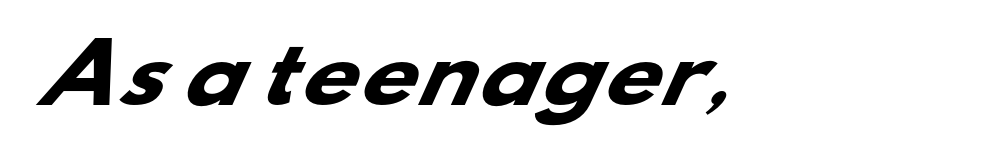
{"serif": "no", "bold": "yes", "weight": "heavy", "width": "wide", "stroke_contrast": "low", "x_height": "small", "monospaced": "no", "underline": "no", "align": "left", "letter_spacing": "normal", "letter_spacing_em": 0.0, "glyph_px": 79}
